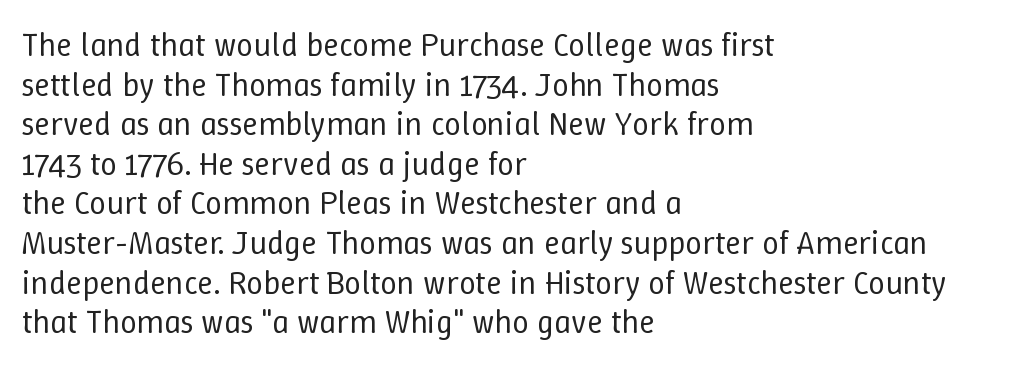
The image shows 33 px regular-weight type, upright; set left-aligned, line spacing 1.2x, normal letter spacing, not underlined; low stroke contrast and a medium x-height.
